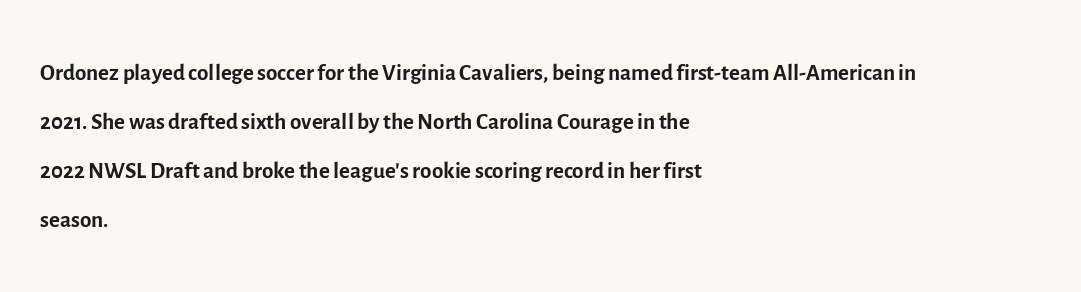
Posture: upright roman. Stroke mass is kept to a normal reading level or below. Lines of text with bare space underneath. The horizontal fit of the characters is conventional and even. Is the block centered? No — it sits flush against the left margin.
